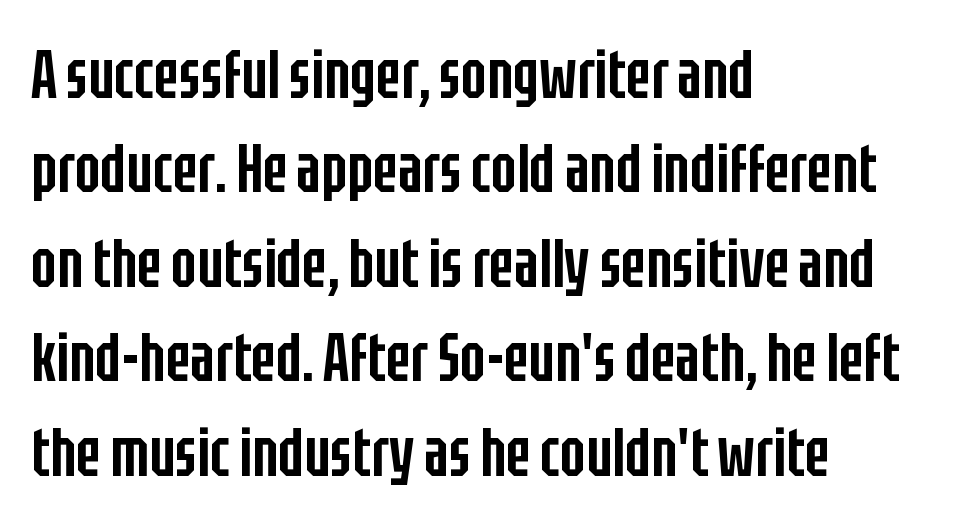
Weight check: semibold — heavier than regular, not quite bold. Notice how the stems are strictly vertical — no italics here. Inter-character spacing is left at the font's built-in metrics. Is this a fixed-width face? No — the glyphs have proportional, varying widths. Nothing sits at the stroke ends, so this counts as sans-serif. The space directly below the letters is spotless.
